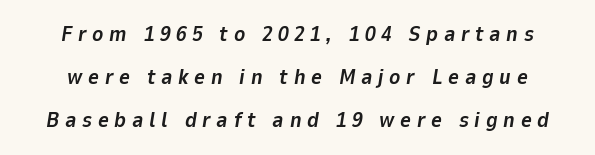
Q: Is the text bold? A: Yes.
Q: Is the text italic (slanted)? A: Yes, it leans right by about 9 degrees.
Q: Is the text underlined? A: No.
Q: How is the paragraph aligned? A: Centered.
Q: Is the spacing between letters normal or unusually wide? A: Unusually wide.
Q: Is the spacing between lines tight, normal or loose? A: Loose.
